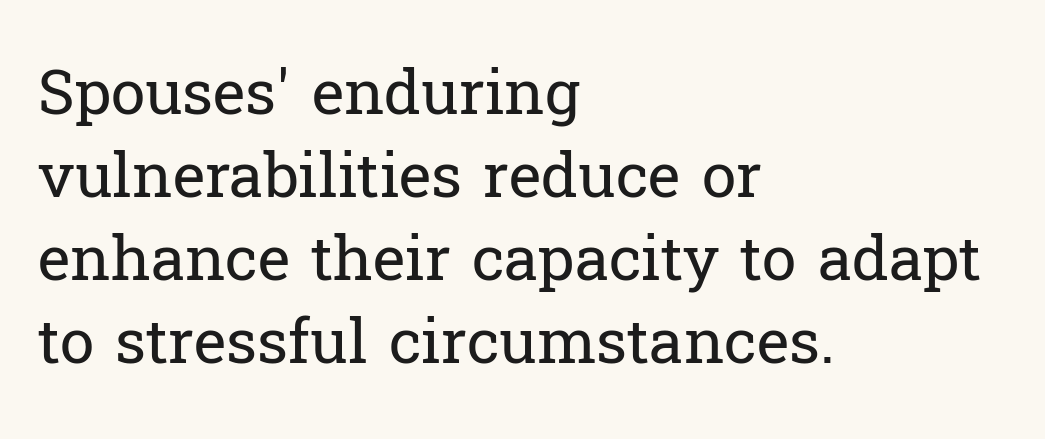
The image shows 62 px regular-weight serif type, upright; set left-aligned, normal line spacing (1.34x), normal letter spacing, not underlined; low stroke contrast and a medium x-height.
